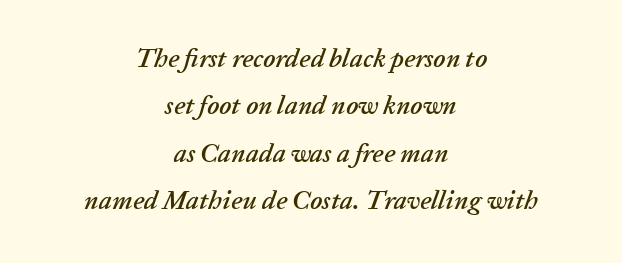
The string is rendered with underlining switched off. A student would call this center alignment; a typographer would say set centered. Short note: letters normally spaced. The specimen reads as italic at a glance.
